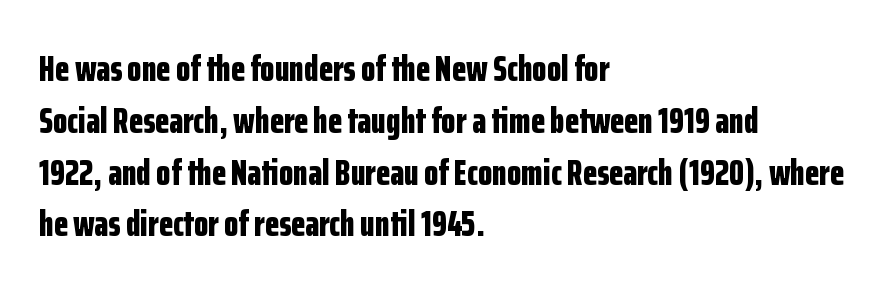
Q: Is the text bold? A: Yes.
Q: Is the text italic (slanted)? A: No, it is upright.
Q: Is the typeface a serif or a sans-serif typeface? A: Sans-serif.
Q: Is the text underlined? A: No.
Q: How is the paragraph aligned? A: Left-aligned.
Q: Is the spacing between letters normal or unusually wide? A: Normal.
Q: Is the spacing between lines tight, normal or loose? A: Normal.
Q: Width (condensed, normal, or wide)? A: Condensed.
Q: Stroke contrast? A: Low.
Q: x-height? A: Medium.
Q: Monospaced? A: No.
